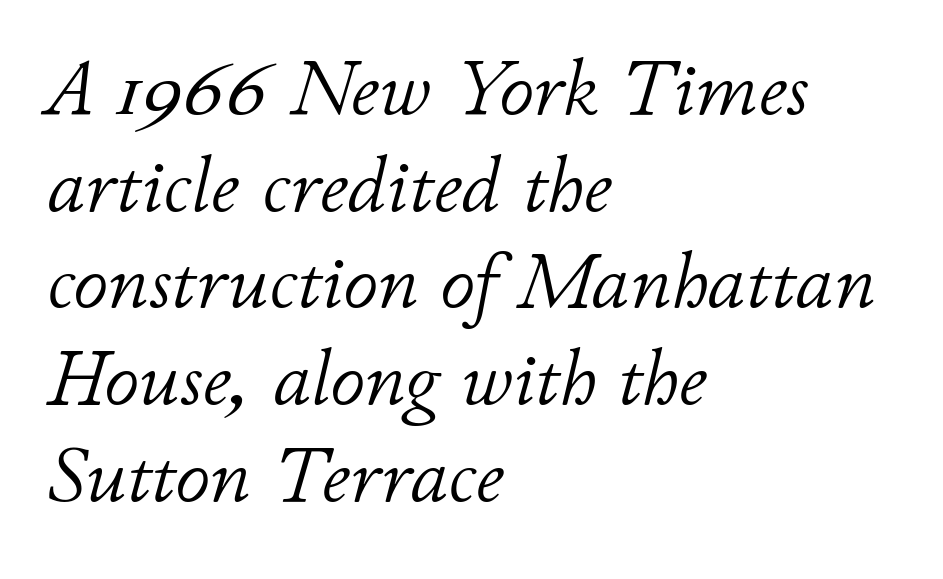
{"italic": "yes", "lean": "right", "slant_degrees": 11, "bold": "no", "weight": "light", "width": "normal", "stroke_contrast": "low", "x_height": "small", "monospaced": "no", "underline": "no", "align": "left", "line_spacing_ratio": 1.24, "letter_spacing": "normal", "letter_spacing_em": 0.0, "glyph_px": 78}
